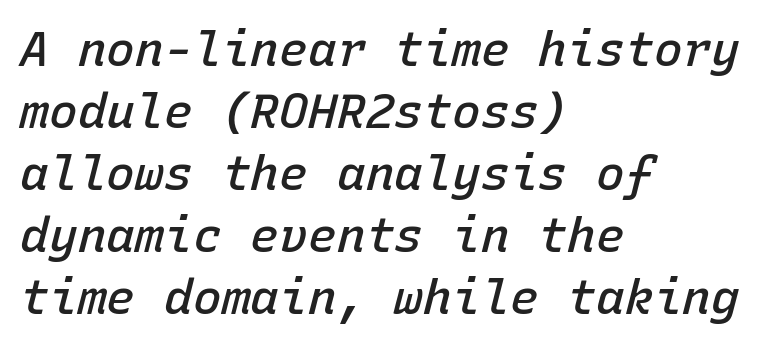
{"italic": "yes", "lean": "right", "slant_degrees": 15, "bold": "semi", "weight": "semibold", "width": "normal", "stroke_contrast": "low", "x_height": "medium", "monospaced": "yes", "underline": "no", "align": "left", "line_spacing": "normal", "line_spacing_ratio": 1.29, "letter_spacing": "normal", "letter_spacing_em": 0.0, "glyph_px": 48}
